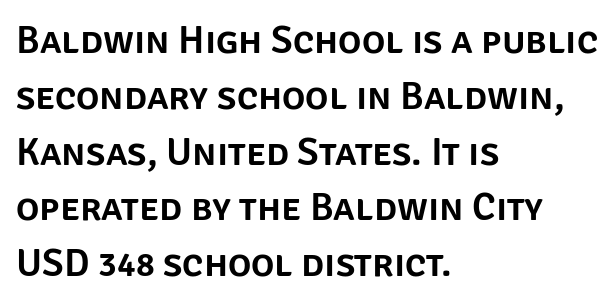
The image shows 39 px sans-serif type, upright; set left-aligned, normal line spacing (1.43x), normal letter spacing, not underlined; low stroke contrast and a large x-height.
